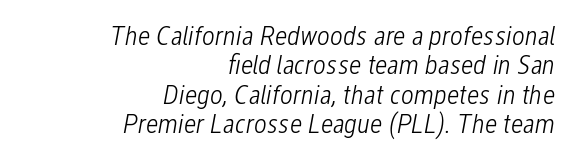
{"italic": "yes", "lean": "right", "slant_degrees": 12, "bold": "no", "weight": "light", "width": "condensed", "stroke_contrast": "low", "x_height": "medium", "monospaced": "no", "underline": "no", "align": "right", "line_spacing": "tight", "line_spacing_ratio": 1.05, "letter_spacing": "normal", "letter_spacing_em": 0.0, "glyph_px": 28}
